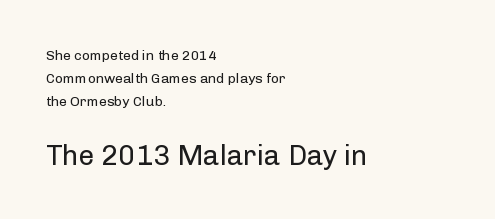
A light-to-regular cut is what we see here. Clear beneath every line of the passage. This rendering uses left alignment, leaving the right contour irregular. The lines sit at an ordinary, default distance from one another.
